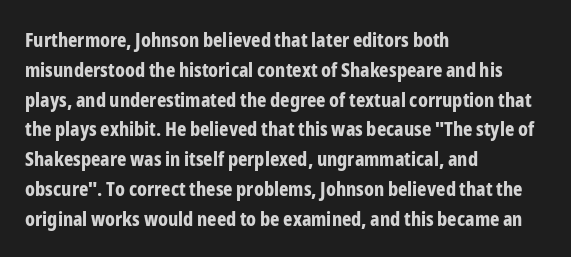
Q: Is the text bold? A: Yes.
Q: Is the text italic (slanted)? A: No, it is upright.
Q: Is the text underlined? A: No.
Q: How is the paragraph aligned? A: Left-aligned.
Q: Is the spacing between letters normal or unusually wide? A: Normal.
Q: Is the spacing between lines tight, normal or loose? A: Normal.
